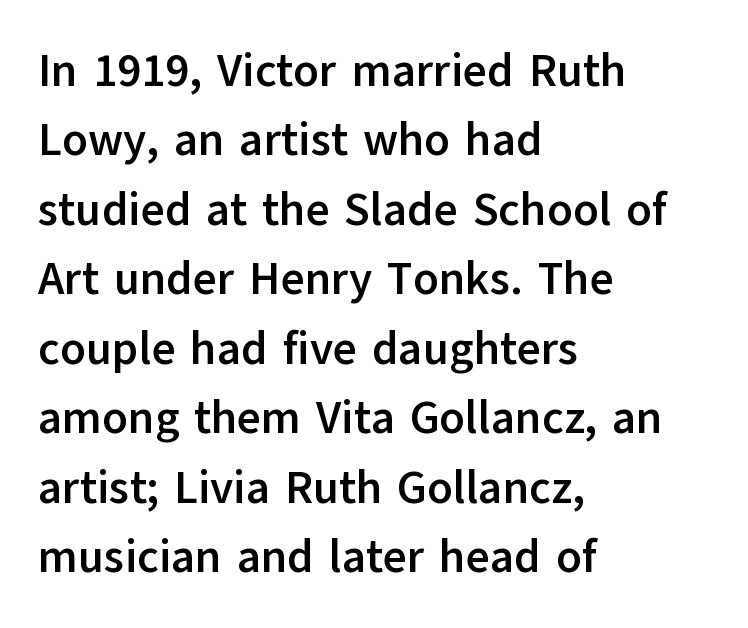
{"serif": "no", "italic": "no", "bold": "yes", "weight": "semibold", "width": "normal", "stroke_contrast": "low", "x_height": "medium", "monospaced": "no", "underline": "no", "align": "left", "line_spacing": "normal", "line_spacing_ratio": 1.51, "letter_spacing": "normal", "letter_spacing_em": 0.0, "glyph_px": 46}
